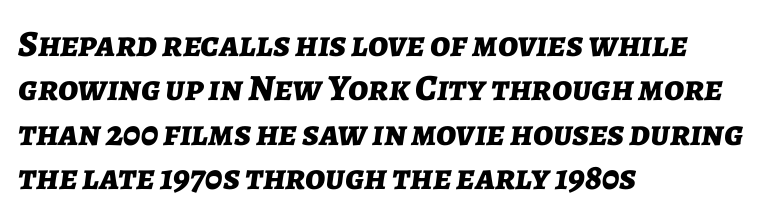
{"italic": "yes", "lean": "right", "slant_degrees": 7, "bold": "yes", "weight": "bold", "width": "normal", "stroke_contrast": "low", "x_height": "medium", "monospaced": "no", "underline": "no", "align": "left", "line_spacing_ratio": 1.2, "letter_spacing": "normal", "letter_spacing_em": 0.0, "glyph_px": 37}
